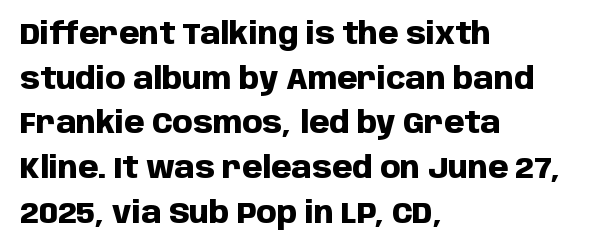
{"serif": "no", "italic": "no", "bold": "yes", "weight": "heavy", "width": "normal", "stroke_contrast": "low", "x_height": "large", "monospaced": "no", "underline": "no", "align": "left", "line_spacing": "normal", "line_spacing_ratio": 1.54, "letter_spacing": "normal", "letter_spacing_em": 0.0, "glyph_px": 29}
